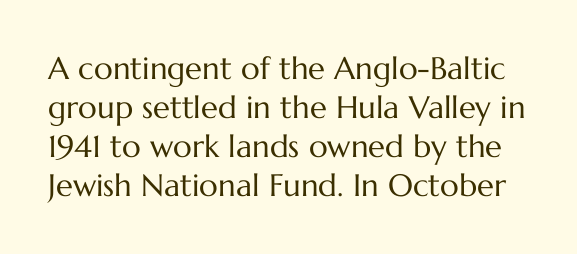
Spacing between characters is what you'd get straight out of the box. Compared with typical paragraphs, the rows here are spaced about the same. Is this a heavy cut? Hardly; it is regular or lighter. The words here are not underlined. A typesetter would call this proportional, since set widths differ per character. This is the regular roman posture of the typeface.
